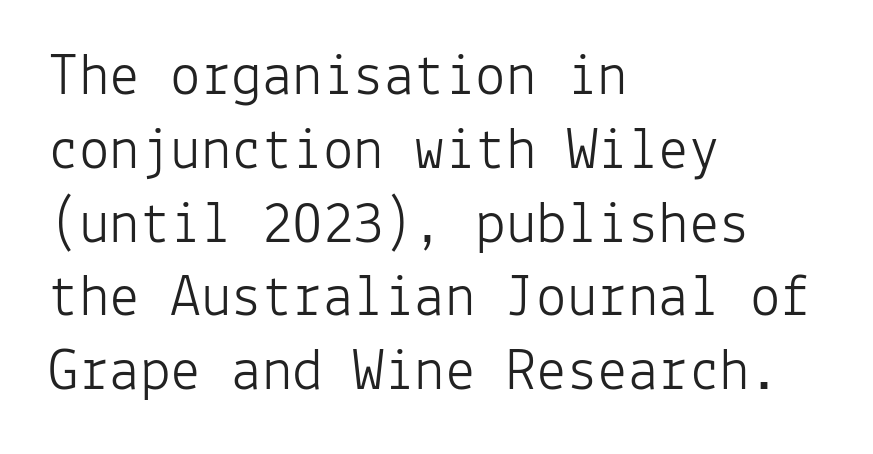
Q: Is the text bold? A: No.
Q: Is the text italic (slanted)? A: No, it is upright.
Q: Is the typeface a serif or a sans-serif typeface? A: Sans-serif.
Q: Is the text underlined? A: No.
Q: How is the paragraph aligned? A: Left-aligned.
Q: Is the spacing between letters normal or unusually wide? A: Normal.
Q: Width (condensed, normal, or wide)? A: Normal.
Q: Stroke contrast? A: Low.
Q: x-height? A: Medium.
Q: Monospaced? A: Yes.
